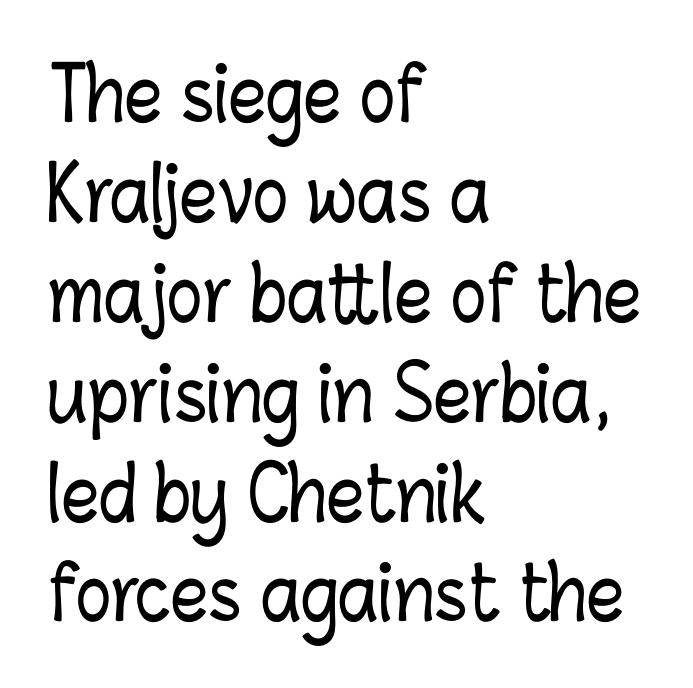
The image shows 74 px condensed type, upright; set left-aligned, normal line spacing (1.35x), normal letter spacing, not underlined; low stroke contrast and a medium x-height.
